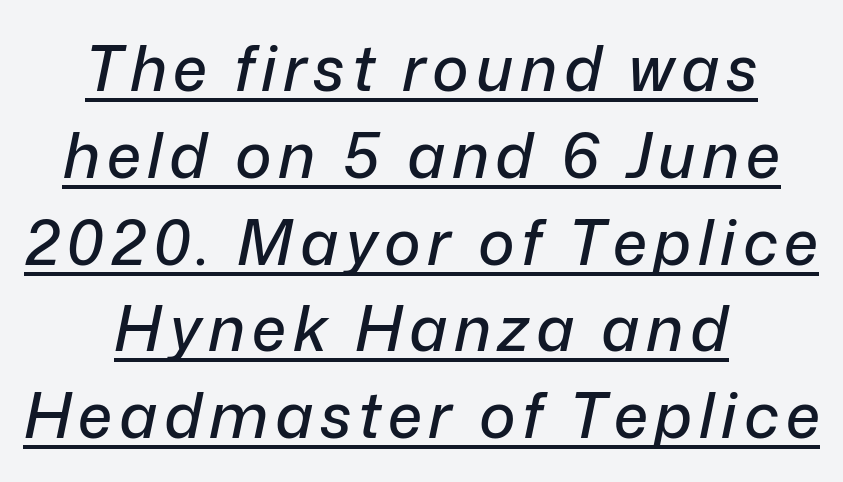
Yep, that's italic — everything's leaning. The whitespace from short lines is split evenly between both sides. Regarding leading, the lines here are spaced in the standard way. This rendering features underlined lettering. Do the characters align in a grid? No, the font is proportional.
